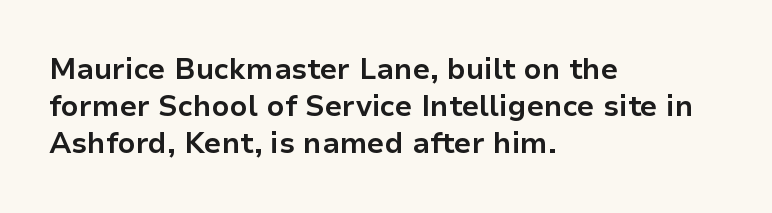
The image shows 29 px bold sans-serif type, upright; set left-aligned, normal line spacing (1.27x), normal letter spacing, not underlined; low stroke contrast and a medium x-height.
